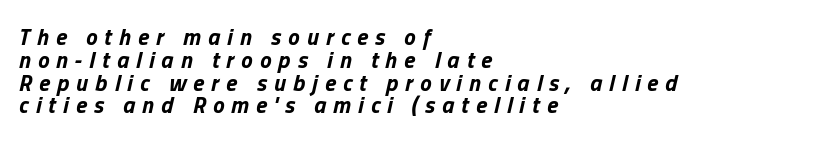
A typesetter would mark this as italic. Caption: expanded tracking, letters set apart. The paragraph has a hard left edge and a soft right edge. Just letters on the line, the space beneath them empty.
